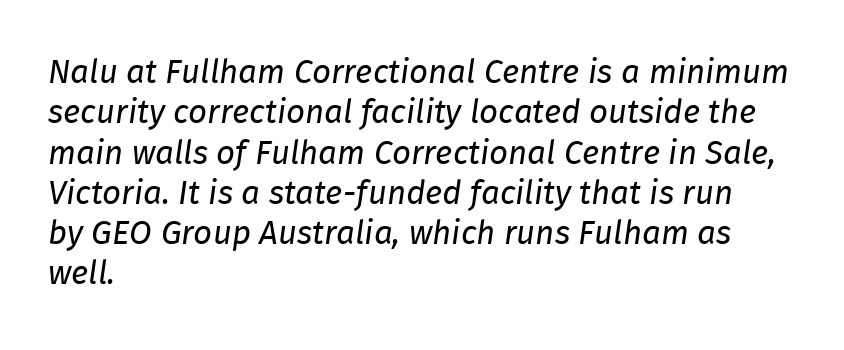
The image shows 33 px regular-weight type, italic (leaning right); set left-aligned, line spacing 1.22x, normal letter spacing, not underlined; low stroke contrast and a medium x-height.
